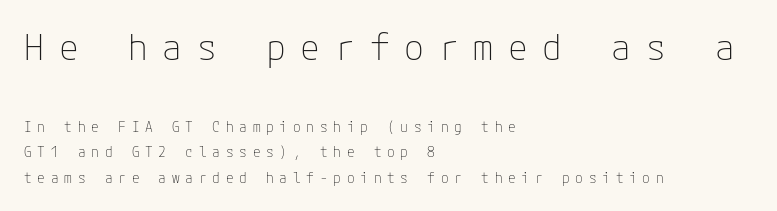
The image shows 36 px thin sans-serif type, upright; set left-aligned, line spacing 1.81x, unusually wide letter spacing (+0.41 em), not underlined; the first (top) block is 2.57x larger; low stroke contrast and a medium x-height.
